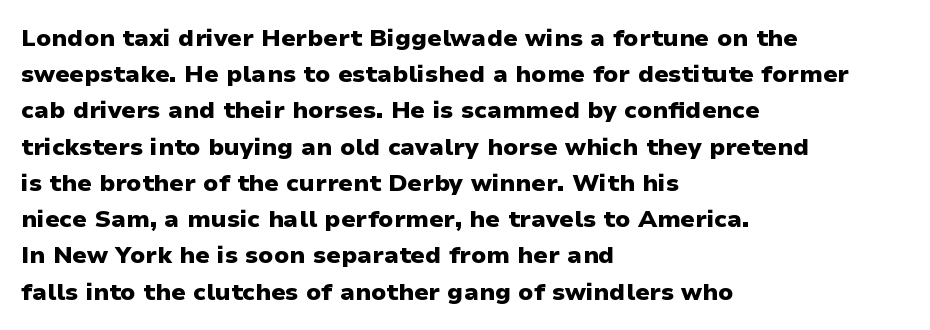
Q: Is the text bold? A: Yes.
Q: Is the text italic (slanted)? A: No, it is upright.
Q: Is the text underlined? A: No.
Q: How is the paragraph aligned? A: Left-aligned.
Q: Is the spacing between letters normal or unusually wide? A: Normal.
Q: Is the spacing between lines tight, normal or loose? A: Normal.
